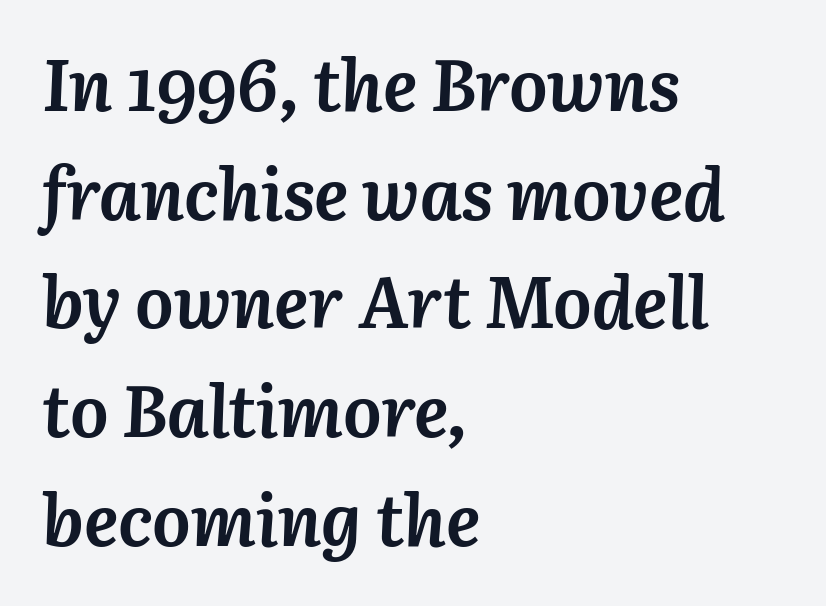
{"italic": "yes", "lean": "right", "slant_degrees": 3, "bold": "yes", "weight": "semibold", "width": "normal", "stroke_contrast": "medium", "x_height": "medium", "monospaced": "no", "underline": "no", "align": "left", "line_spacing": "normal", "line_spacing_ratio": 1.51, "letter_spacing": "normal", "letter_spacing_em": 0.0, "glyph_px": 72}
